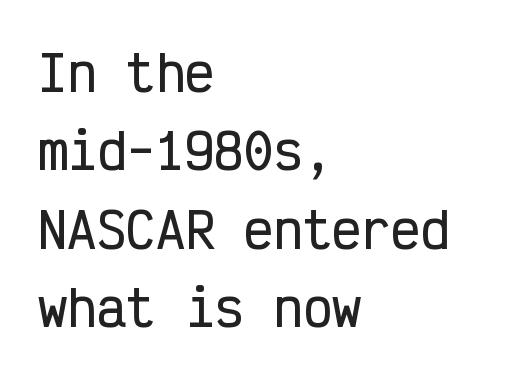
Q: Is the text italic (slanted)? A: No, it is upright.
Q: Is the typeface a serif or a sans-serif typeface? A: Sans-serif.
Q: Is the text underlined? A: No.
Q: How is the paragraph aligned? A: Left-aligned.
Q: Is the spacing between letters normal or unusually wide? A: Normal.
Q: Is the spacing between lines tight, normal or loose? A: Normal.
Q: Width (condensed, normal, or wide)? A: Condensed.
Q: Stroke contrast? A: Low.
Q: x-height? A: Medium.
Q: Monospaced? A: Yes.
